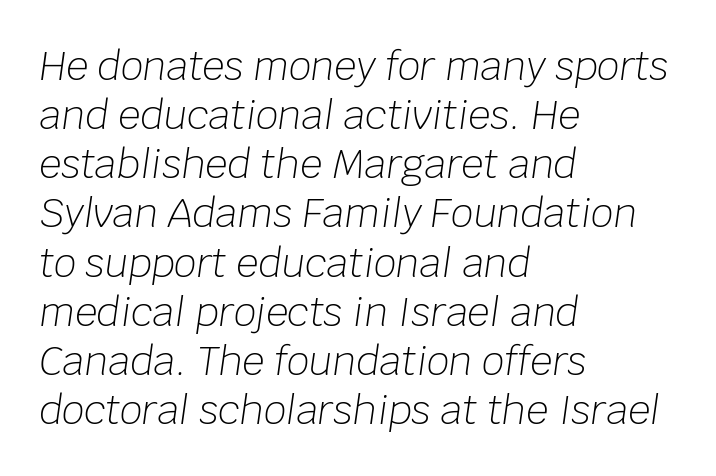
Q: Is the text bold? A: No.
Q: Is the text italic (slanted)? A: Yes, it leans right by about 8 degrees.
Q: Is the text underlined? A: No.
Q: How is the paragraph aligned? A: Left-aligned.
Q: Is the spacing between letters normal or unusually wide? A: Normal.
Q: Is the spacing between lines tight, normal or loose? A: Normal.
Q: Width (condensed, normal, or wide)? A: Normal.
Q: Stroke contrast? A: Low.
Q: x-height? A: Large.
Q: Monospaced? A: No.
